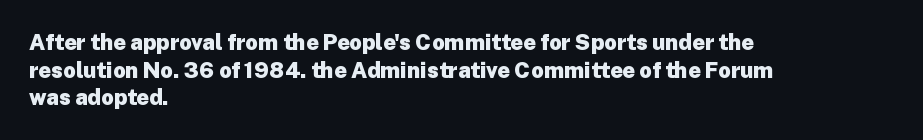
Q: Is the text bold? A: Yes.
Q: Is the text italic (slanted)? A: No, it is upright.
Q: Is the text underlined? A: No.
Q: How is the paragraph aligned? A: Left-aligned.
Q: Is the spacing between letters normal or unusually wide? A: Normal.
Q: Is the spacing between lines tight, normal or loose? A: Normal.
